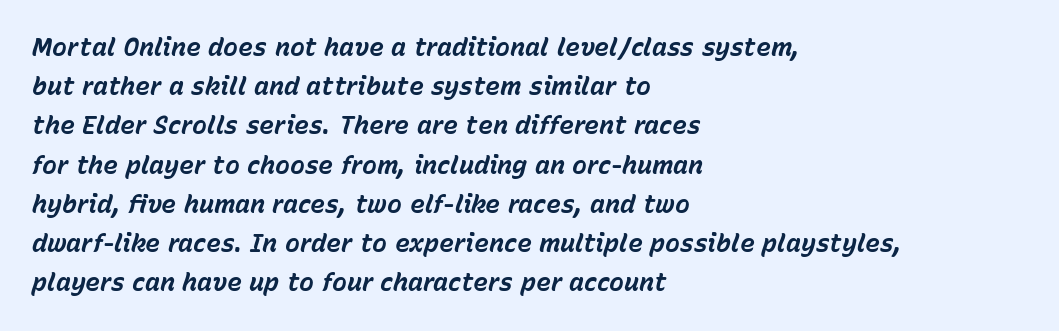
The rows are spaced the way most documents space them. The lines in this sample share a left origin and differ only in where they stop. An italicized treatment has been applied to the whole sample. A dark, heavy texture on the line: the type is bold.
